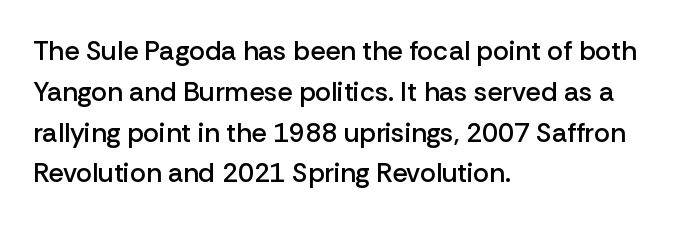
Compared with a centered layout, this one pins lines to the left instead. Compared with typical paragraphs, the rows here are spaced about the same. You can tell it's not italic because the verticals are truly vertical. Bare-footed words on every line. A fair bit of extra ink — the face is semibold, not bold.
